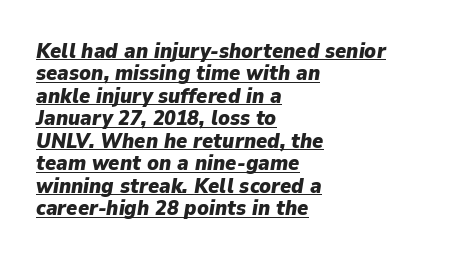
The image shows 21 px bold type, italic (leaning right); set left-aligned, tight line spacing (1.07x), normal letter spacing, underlined.
